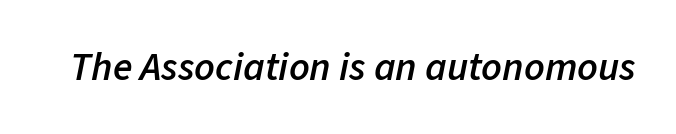
Letters rest on an invisible, unmarked baseline. You can tell it's italic because the verticals aren't actually vertical. Honestly, the letter spacing is just normal — you wouldn't notice it. The typesetting leans somewhat heavy: a semibold. You could not count columns in this text — the font is proportionally spaced.
